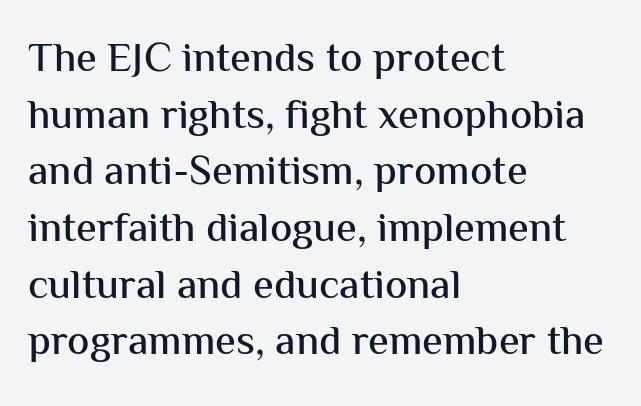
Short and long lines alike share a common starting point at left. To sum up the face: it is a sans, with no serifs. Nobody drew a line under any word here. Spacing verdict: proportional, widths tailored to each character. The lines sit at an ordinary, default distance from one another.
